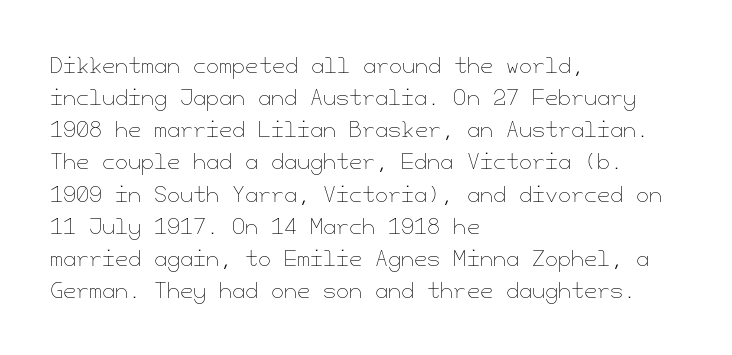
Q: Is the text bold? A: No.
Q: Is the text italic (slanted)? A: No, it is upright.
Q: Is the text underlined? A: No.
Q: How is the paragraph aligned? A: Left-aligned.
Q: Is the spacing between letters normal or unusually wide? A: Normal.
Q: Is the spacing between lines tight, normal or loose? A: Normal.
